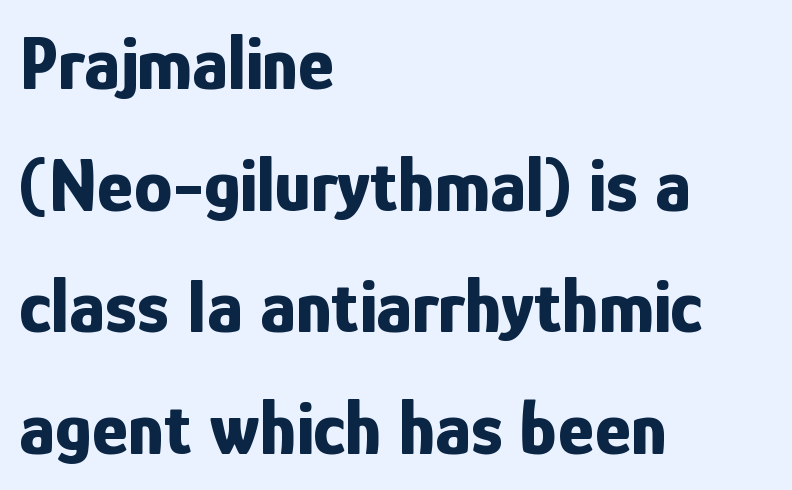
Q: Is the text bold? A: Yes.
Q: Is the text italic (slanted)? A: No, it is upright.
Q: Is the typeface a serif or a sans-serif typeface? A: Sans-serif.
Q: Is the text underlined? A: No.
Q: How is the paragraph aligned? A: Left-aligned.
Q: Is the spacing between letters normal or unusually wide? A: Normal.
Q: Is the spacing between lines tight, normal or loose? A: Normal.
Q: Width (condensed, normal, or wide)? A: Condensed.
Q: Stroke contrast? A: Low.
Q: x-height? A: Medium.
Q: Monospaced? A: No.
